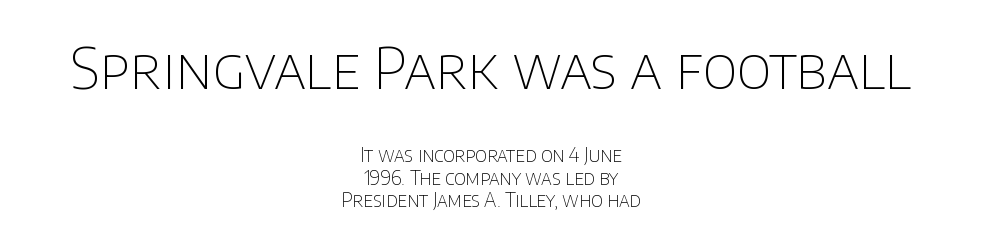
Each stroke keeps to a modest, everyday thickness or less. Rule under the text: the space is simply empty. Varying glyph widths throughout — classic text-font behaviour. Standard letterfit; no display-style spreading of the glyphs.
